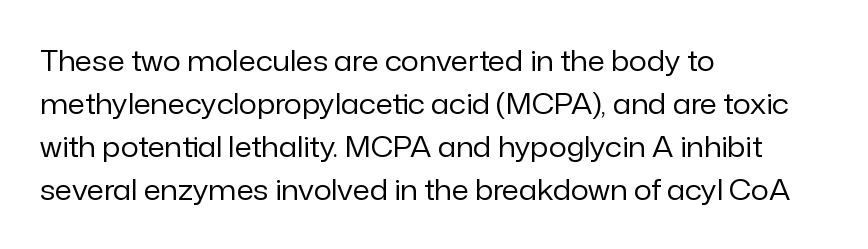
Q: Is the text bold? A: No.
Q: Is the text italic (slanted)? A: No, it is upright.
Q: Is the typeface a serif or a sans-serif typeface? A: Sans-serif.
Q: Is the text underlined? A: No.
Q: How is the paragraph aligned? A: Left-aligned.
Q: Is the spacing between letters normal or unusually wide? A: Normal.
Q: Is the spacing between lines tight, normal or loose? A: Normal.
Q: Width (condensed, normal, or wide)? A: Normal.
Q: Stroke contrast? A: Low.
Q: x-height? A: Medium.
Q: Monospaced? A: No.
